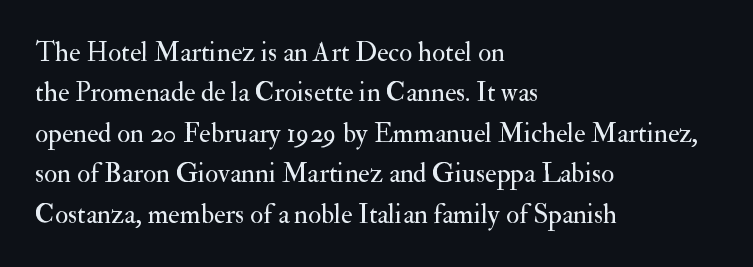
The image shows 27 px text type, upright; set left-aligned, normal line spacing (1.5x), normal letter spacing, not underlined.
